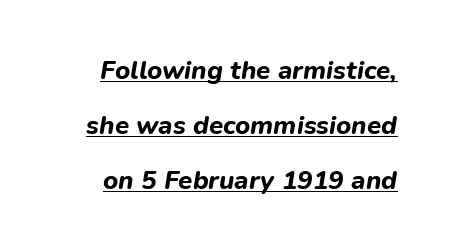
{"italic": "yes", "lean": "right", "slant_degrees": 9, "bold": "yes", "underline": "yes", "line_spacing": "loose", "line_spacing_ratio": 2.11, "letter_spacing": "normal", "letter_spacing_em": 0.0, "glyph_px": 26}
